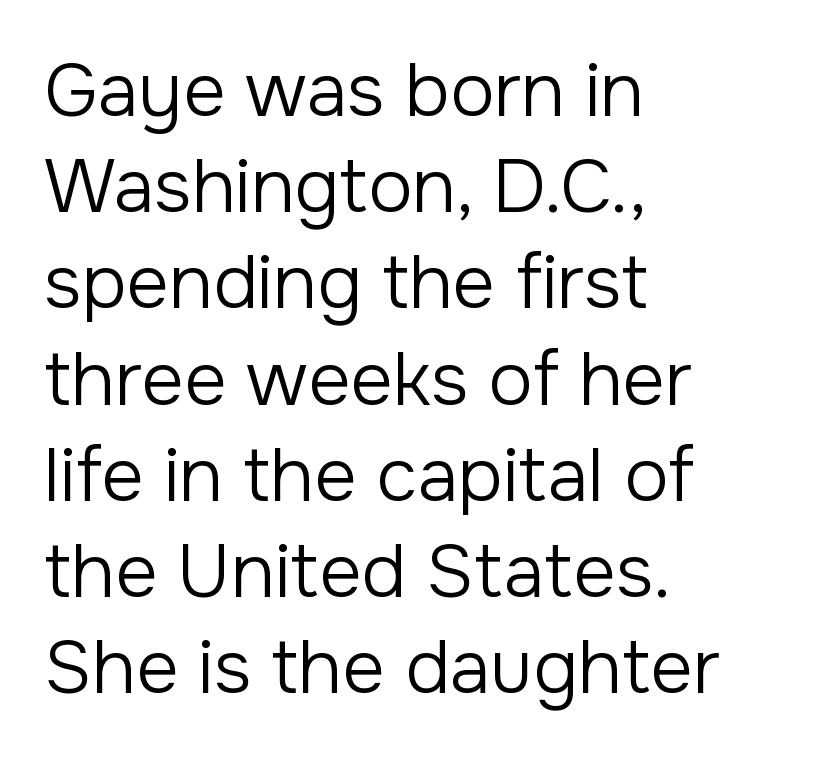
{"serif": "no", "italic": "no", "bold": "no", "weight": "regular", "width": "normal", "stroke_contrast": "low", "x_height": "medium", "monospaced": "no", "underline": "no", "align": "left", "line_spacing": "normal", "line_spacing_ratio": 1.3, "letter_spacing": "normal", "letter_spacing_em": 0.0, "glyph_px": 74}
